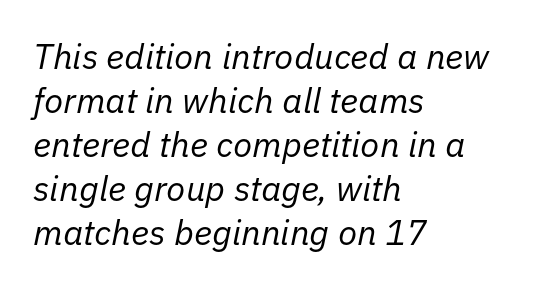
Q: Is the text bold? A: No.
Q: Is the text italic (slanted)? A: Yes, it leans right by about 11 degrees.
Q: Is the text underlined? A: No.
Q: How is the paragraph aligned? A: Left-aligned.
Q: Is the spacing between letters normal or unusually wide? A: Normal.
Q: Is the spacing between lines tight, normal or loose? A: Normal.
Q: Width (condensed, normal, or wide)? A: Normal.
Q: Stroke contrast? A: Low.
Q: x-height? A: Medium.
Q: Monospaced? A: No.
